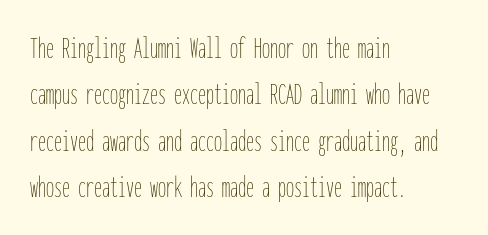
Q: Is the text bold? A: No.
Q: Is the text italic (slanted)? A: No, it is upright.
Q: Is the text underlined? A: No.
Q: How is the paragraph aligned? A: Left-aligned.
Q: Is the spacing between letters normal or unusually wide? A: Normal.
Q: Is the spacing between lines tight, normal or loose? A: Normal.
Q: Width (condensed, normal, or wide)? A: Condensed.
Q: Stroke contrast? A: Low.
Q: x-height? A: Medium.
Q: Monospaced? A: Yes.
